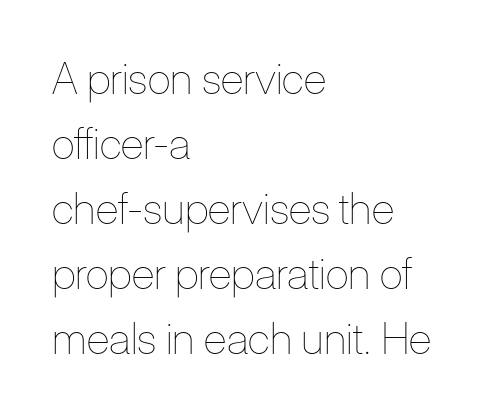
{"italic": "no", "bold": "no", "weight": "thin", "width": "condensed", "stroke_contrast": "low", "x_height": "medium", "monospaced": "no", "underline": "no", "align": "left", "line_spacing": "normal", "line_spacing_ratio": 1.51, "letter_spacing": "normal", "letter_spacing_em": 0.0, "glyph_px": 43}
